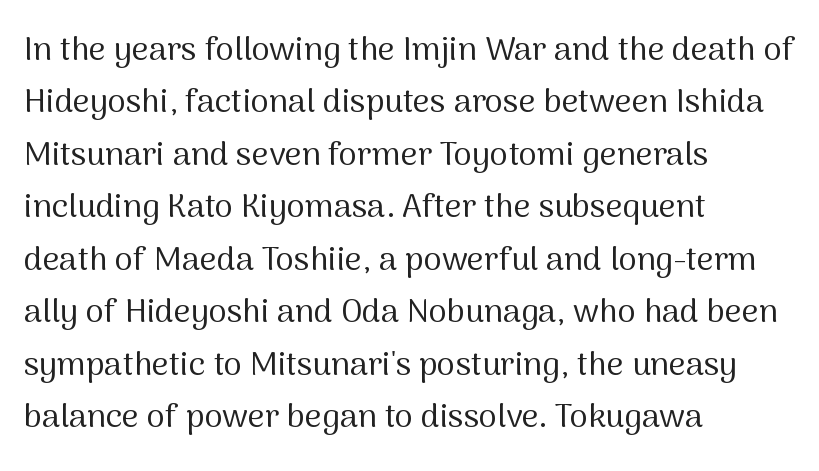
The image shows 33 px regular-weight sans-serif type, upright; set left-aligned, normal line spacing (1.59x), normal letter spacing, not underlined; medium stroke contrast and a medium x-height.
